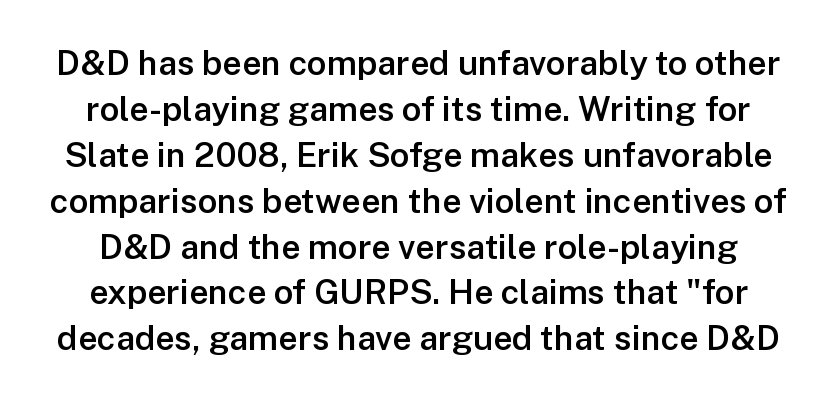
{"serif": "no", "italic": "no", "bold": "semi", "weight": "semibold", "width": "normal", "stroke_contrast": "low", "x_height": "medium", "monospaced": "no", "underline": "no", "line_spacing": "normal", "line_spacing_ratio": 1.35, "letter_spacing": "normal", "letter_spacing_em": 0.0, "glyph_px": 34}
